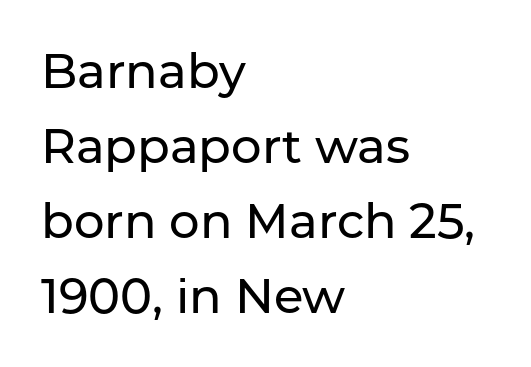
{"serif": "no", "italic": "no", "width": "normal", "stroke_contrast": "low", "x_height": "medium", "monospaced": "no", "underline": "no", "align": "left", "line_spacing": "normal", "line_spacing_ratio": 1.56, "letter_spacing": "normal", "letter_spacing_em": 0.0, "glyph_px": 48}
